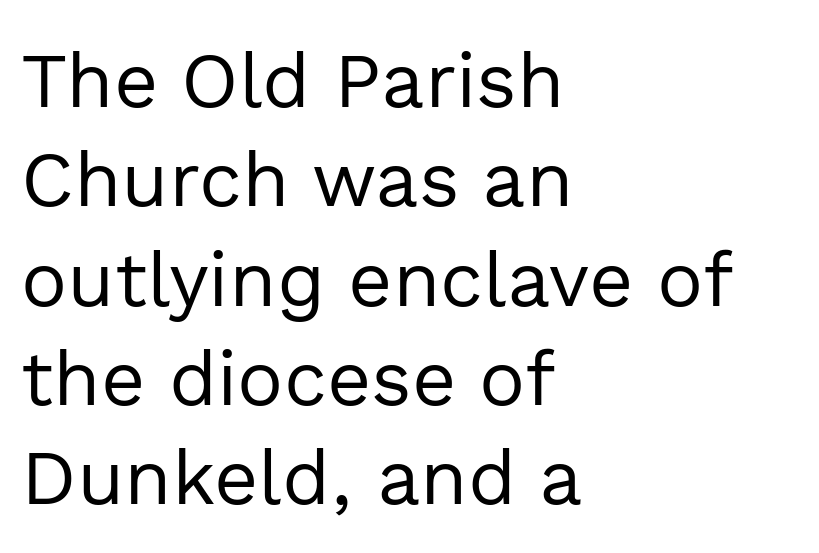
{"serif": "no", "italic": "no", "bold": "no", "weight": "regular", "width": "normal", "x_height": "medium", "monospaced": "no", "underline": "no", "align": "left", "line_spacing": "normal", "line_spacing_ratio": 1.29, "letter_spacing": "normal", "letter_spacing_em": 0.0, "glyph_px": 77}
